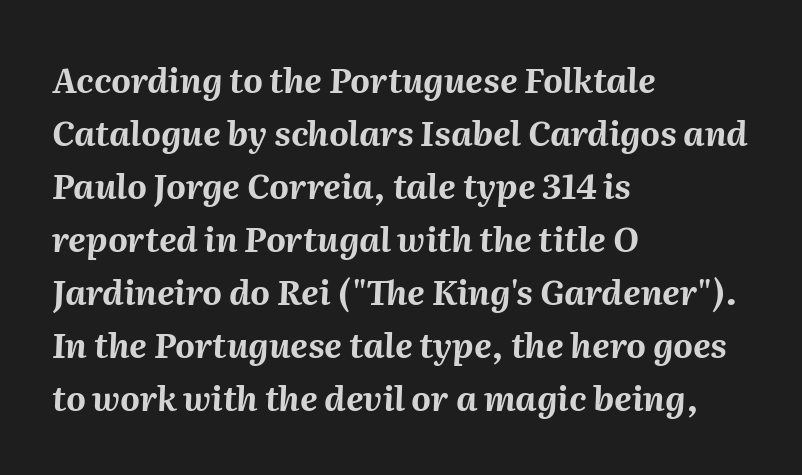
{"italic": "yes", "lean": "right", "slant_degrees": 2, "bold": "yes", "weight": "bold", "width": "normal", "stroke_contrast": "medium", "x_height": "medium", "monospaced": "no", "underline": "no", "align": "left", "line_spacing": "normal", "line_spacing_ratio": 1.56, "letter_spacing": "normal", "letter_spacing_em": 0.0, "glyph_px": 34}
